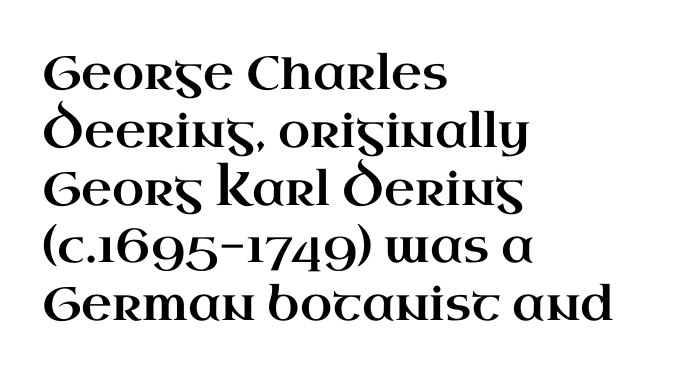
The image shows 47 px wide serif type, upright; set left-aligned, line spacing 1.23x, normal letter spacing, not underlined; high stroke contrast and a small x-height.
